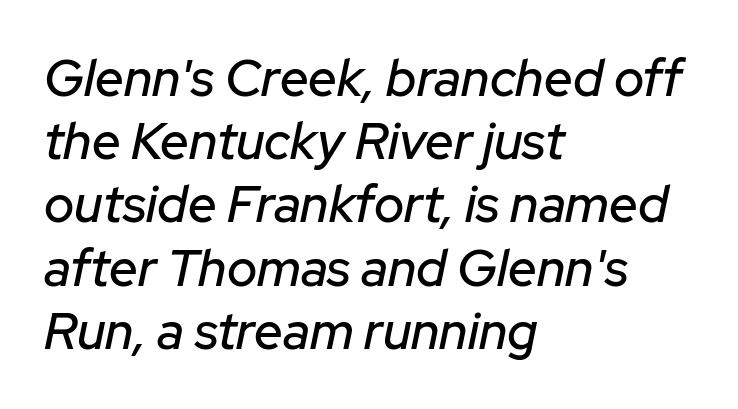
The image shows 51 px text type, italic (leaning right); set left-aligned, line spacing 1.24x, normal letter spacing, not underlined; low stroke contrast and a medium x-height.
